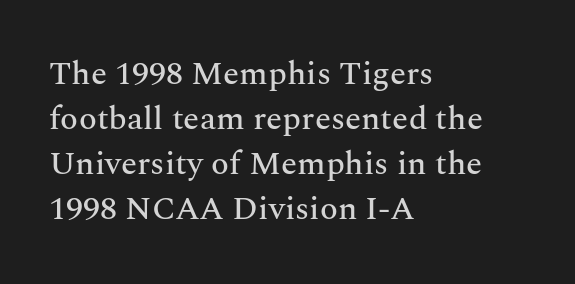
The image shows 33 px serif type, upright; set left-aligned, normal line spacing (1.36x), normal letter spacing, not underlined; medium stroke contrast and a medium x-height.
